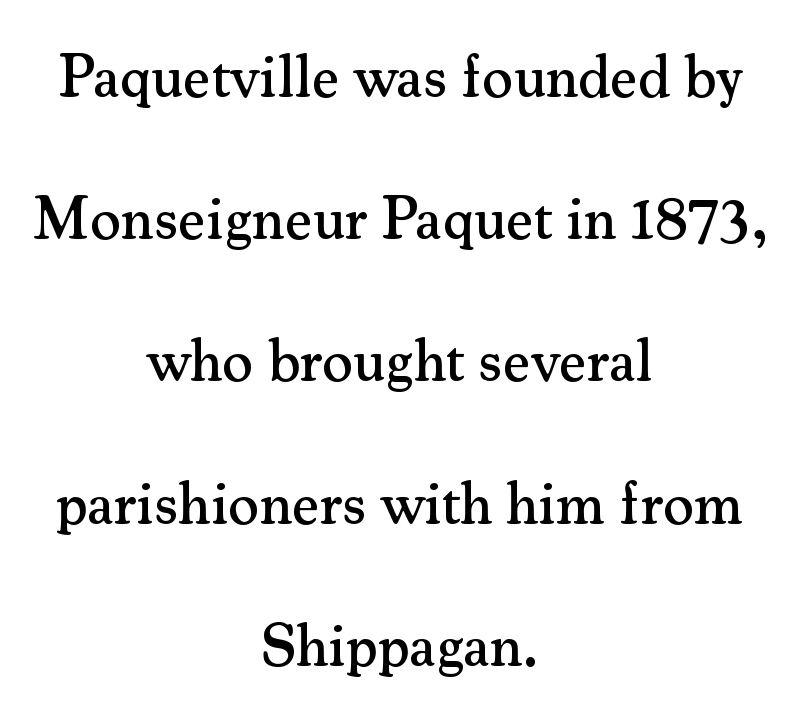
The image shows 60 px serif type, upright; set centered, loose line spacing (2.37x), normal letter spacing, not underlined; medium stroke contrast and a small x-height.
